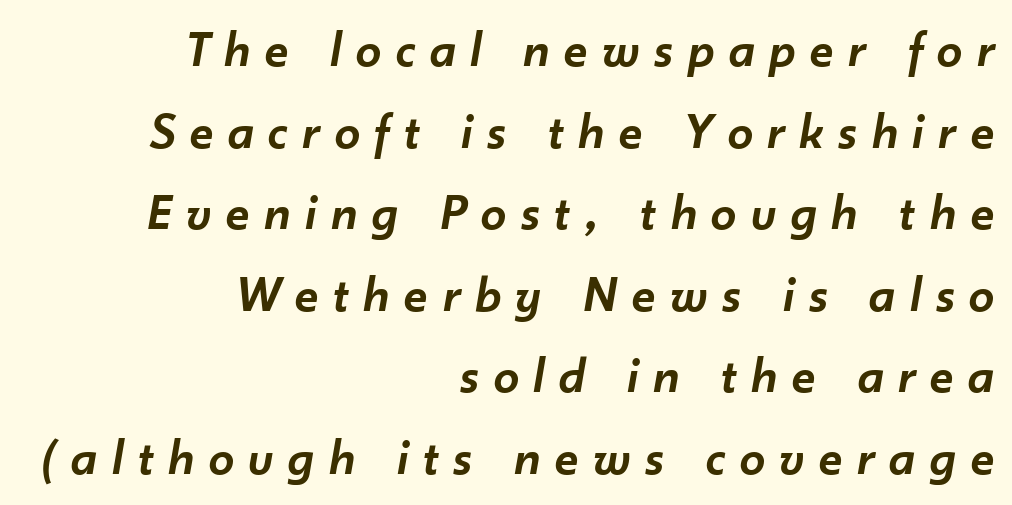
{"italic": "yes", "lean": "right", "slant_degrees": 10, "bold": "semi", "weight": "semibold", "width": "normal", "stroke_contrast": "low", "x_height": "small", "monospaced": "no", "underline": "no", "align": "right", "line_spacing": "normal", "line_spacing_ratio": 1.6, "letter_spacing": "wide", "letter_spacing_em": 0.29, "glyph_px": 51}
